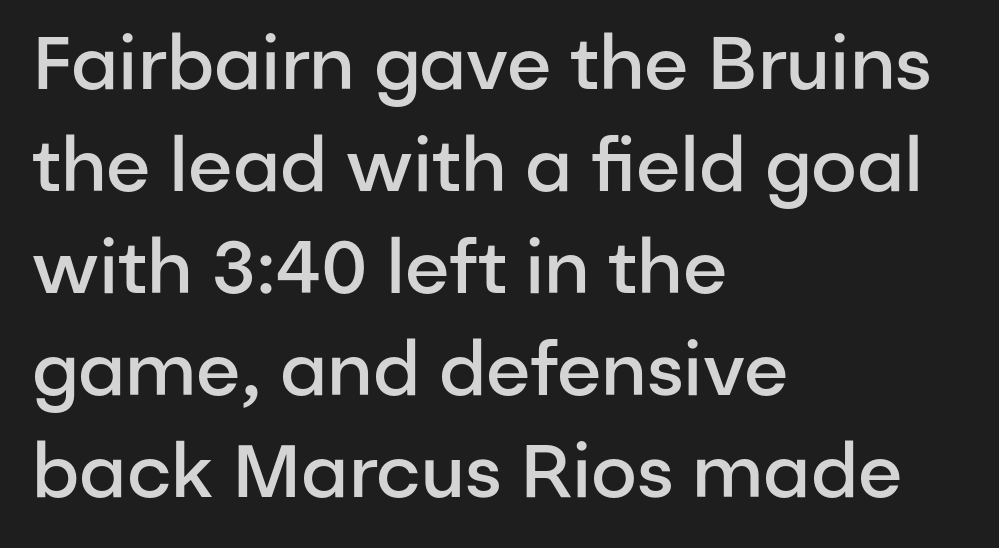
Q: Is the text bold? A: Semi-bold.
Q: Is the text italic (slanted)? A: No, it is upright.
Q: Is the typeface a serif or a sans-serif typeface? A: Sans-serif.
Q: Is the text underlined? A: No.
Q: How is the paragraph aligned? A: Left-aligned.
Q: Is the spacing between letters normal or unusually wide? A: Normal.
Q: Is the spacing between lines tight, normal or loose? A: Normal.
Q: Width (condensed, normal, or wide)? A: Normal.
Q: Stroke contrast? A: Low.
Q: x-height? A: Medium.
Q: Monospaced? A: No.
